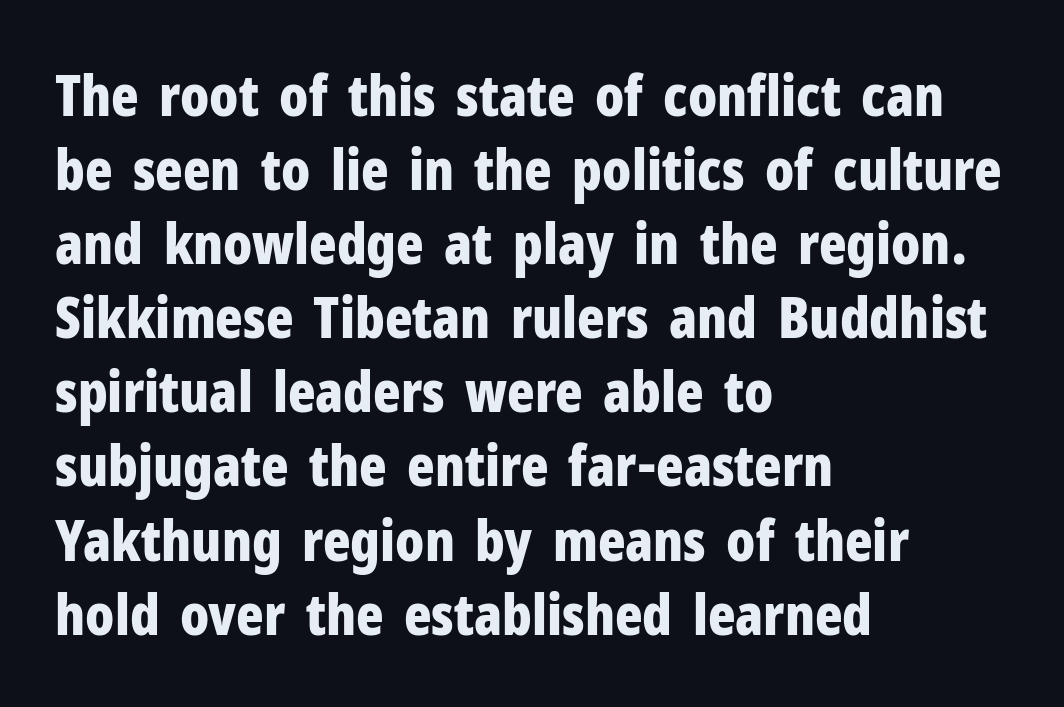
Inter-character spacing is left at the font's built-in metrics. The gap between lines stays unmarked. Note: no serifs on the glyphs. Thick stems and heavy bowls — unmistakably bold. Quick note: interline space is typical.
